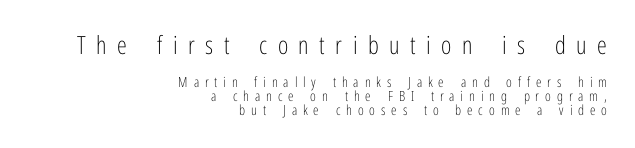
Q: Is the text bold? A: No.
Q: Is the text italic (slanted)? A: No, it is upright.
Q: Is the text underlined? A: No.
Q: How is the paragraph aligned? A: Right-aligned.
Q: Is the spacing between letters normal or unusually wide? A: Unusually wide.
Q: Is the spacing between lines tight, normal or loose? A: Tight.
Q: Which block of text is set in a larger size, the first (top) or the second (bottom)? A: The first (top) one.
